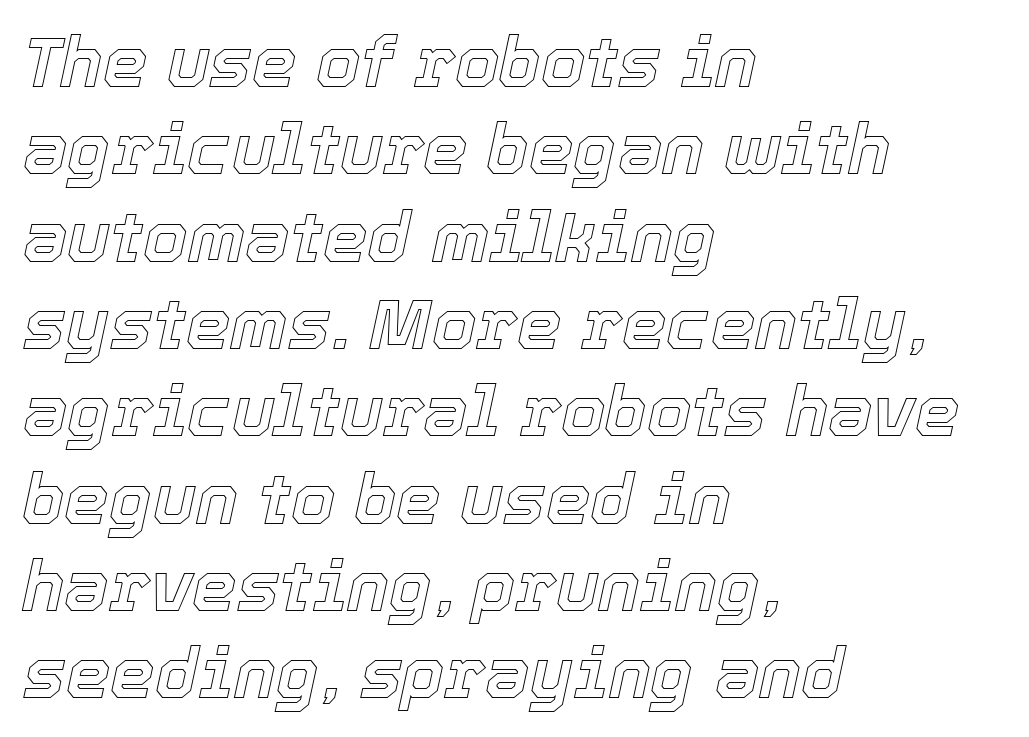
Q: Is the text italic (slanted)? A: Yes, it leans right by about 12 degrees.
Q: Is the text underlined? A: No.
Q: How is the paragraph aligned? A: Left-aligned.
Q: Is the spacing between letters normal or unusually wide? A: Normal.
Q: Width (condensed, normal, or wide)? A: Normal.
Q: x-height? A: Medium.
Q: Monospaced? A: No.
